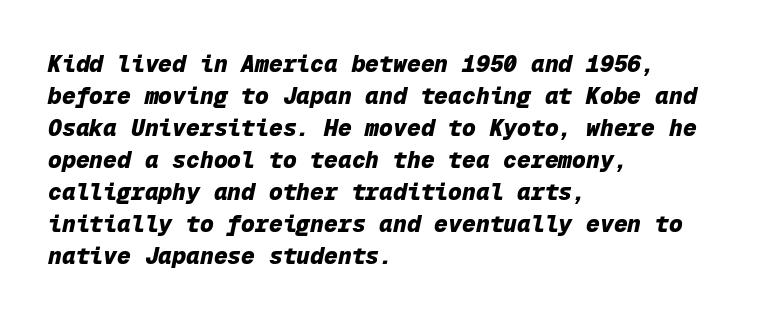
Q: Is the text bold? A: Yes.
Q: Is the text italic (slanted)? A: Yes, it leans right by about 12 degrees.
Q: Is the text underlined? A: No.
Q: How is the paragraph aligned? A: Left-aligned.
Q: Is the spacing between letters normal or unusually wide? A: Normal.
Q: Is the spacing between lines tight, normal or loose? A: Normal.
